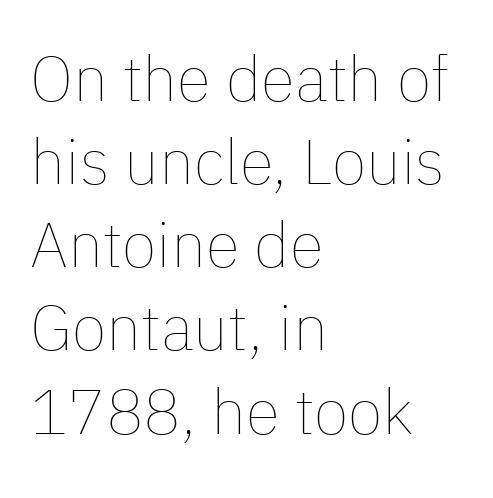
Q: Is the text bold? A: No.
Q: Is the text italic (slanted)? A: No, it is upright.
Q: Is the text underlined? A: No.
Q: How is the paragraph aligned? A: Left-aligned.
Q: Is the spacing between letters normal or unusually wide? A: Normal.
Q: Is the spacing between lines tight, normal or loose? A: Normal.
Q: Width (condensed, normal, or wide)? A: Normal.
Q: Stroke contrast? A: Low.
Q: x-height? A: Medium.
Q: Monospaced? A: No.
